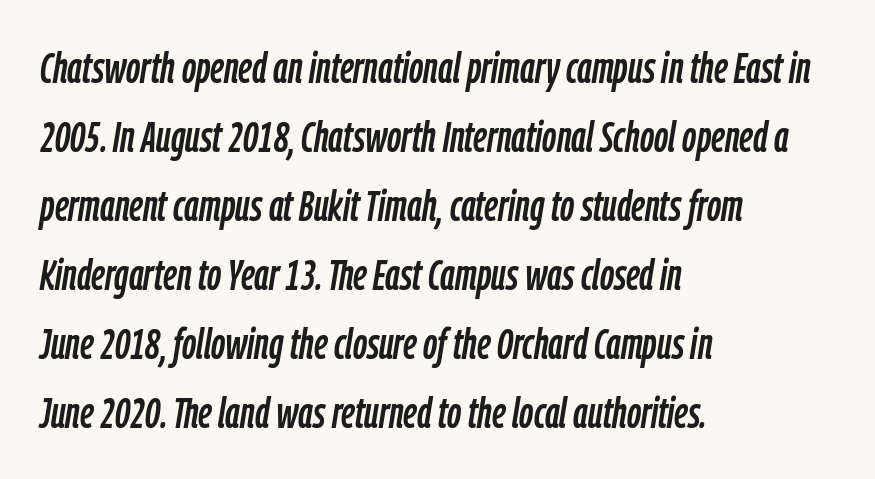
{"italic": "yes", "lean": "right", "slant_degrees": 9, "width": "condensed", "stroke_contrast": "low", "x_height": "medium", "monospaced": "no", "underline": "no", "align": "left", "line_spacing": "normal", "line_spacing_ratio": 1.57, "letter_spacing": "normal", "letter_spacing_em": 0.0, "glyph_px": 44}
